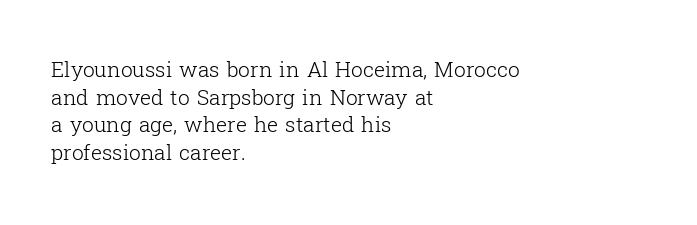
{"italic": "no", "bold": "no", "underline": "no", "align": "left", "line_spacing": "normal", "line_spacing_ratio": 1.32, "letter_spacing": "normal", "letter_spacing_em": 0.0, "glyph_px": 21}
